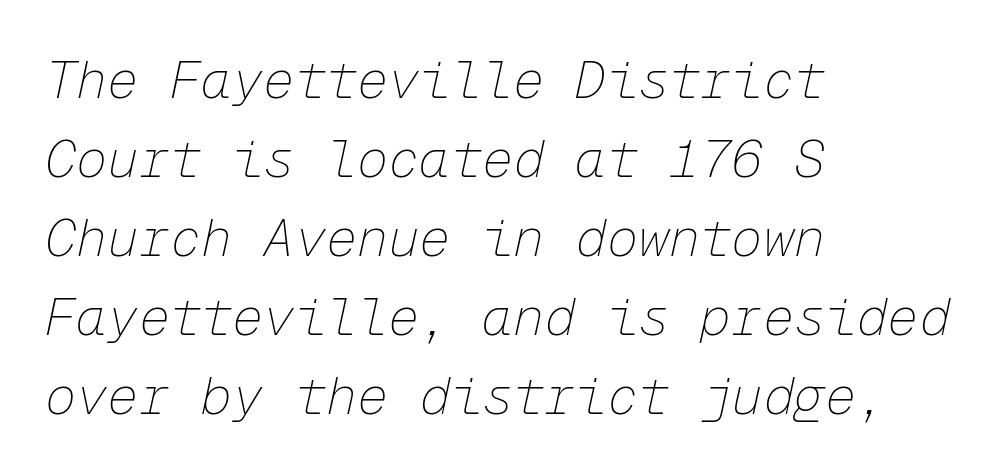
Stroke thickness stays within the range of a standard reading face or lighter. Quick note: italic. A typesetter would call this leading conventional body-copy spacing. This rendering uses left alignment, leaving the right contour irregular. The glyphs are unaccompanied by any horizontal stroke below them. The passage shown is typed in a monospace face where columns stay perfectly aligned.
